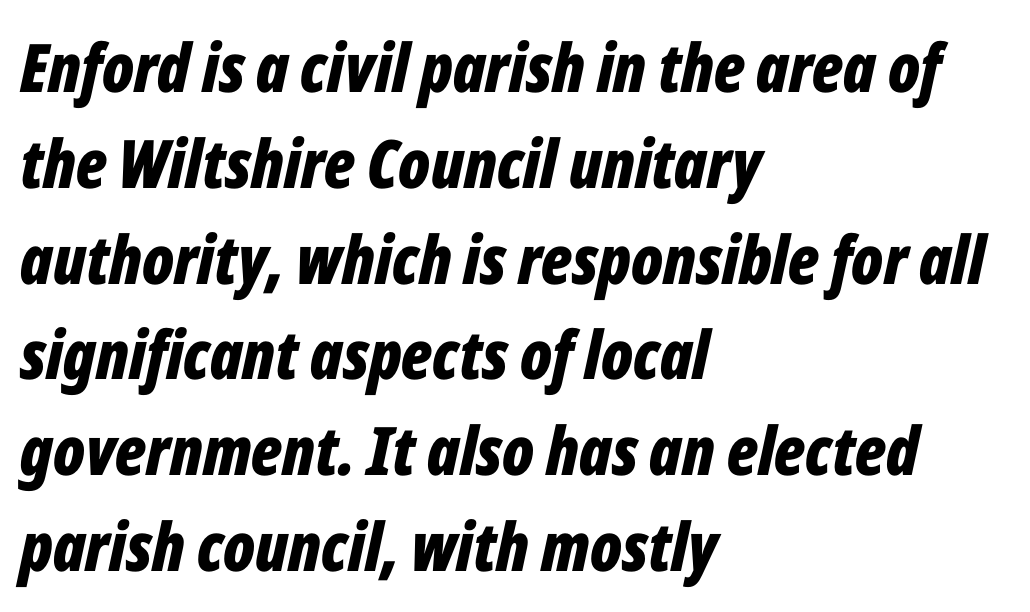
Regular leading. Teacher's note: observe the even left margin — that is flush-left alignment. The face used here is proportionally spaced, like ordinary book or web type. Observe the ordinary spacing: letters are neighbours, not strangers. The font is running at its bold setting. Each row of text sits above clean, open space.
